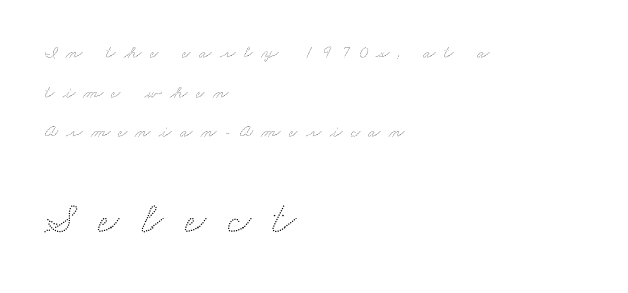
{"width": "wide", "stroke_contrast": "low", "x_height": "small", "monospaced": "no", "underline": "no", "align": "left", "line_spacing": "loose", "line_spacing_ratio": 2.2, "letter_spacing": "wide", "letter_spacing_em": 0.47, "larger_block": "second", "size_ratio": 2.56, "glyph_px": 46}
